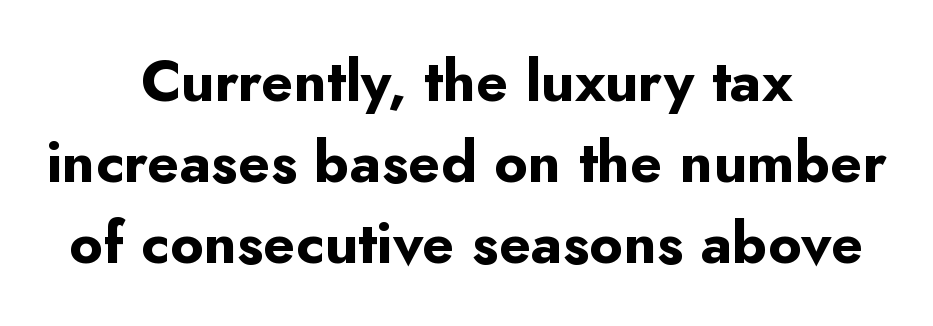
Q: Is the text bold? A: Yes.
Q: Is the text italic (slanted)? A: No, it is upright.
Q: Is the typeface a serif or a sans-serif typeface? A: Sans-serif.
Q: Is the text underlined? A: No.
Q: How is the paragraph aligned? A: Centered.
Q: Is the spacing between letters normal or unusually wide? A: Normal.
Q: Is the spacing between lines tight, normal or loose? A: Normal.
Q: Width (condensed, normal, or wide)? A: Normal.
Q: Stroke contrast? A: Low.
Q: x-height? A: Small.
Q: Monospaced? A: No.
